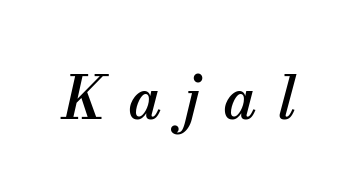
Q: Is the text italic (slanted)? A: Yes, it leans right by about 13 degrees.
Q: Is the typeface a serif or a sans-serif typeface? A: Serif.
Q: Is the text underlined? A: No.
Q: Is the spacing between letters normal or unusually wide? A: Unusually wide.
Q: Width (condensed, normal, or wide)? A: Normal.
Q: Stroke contrast? A: Medium.
Q: x-height? A: Small.
Q: Monospaced? A: No.
